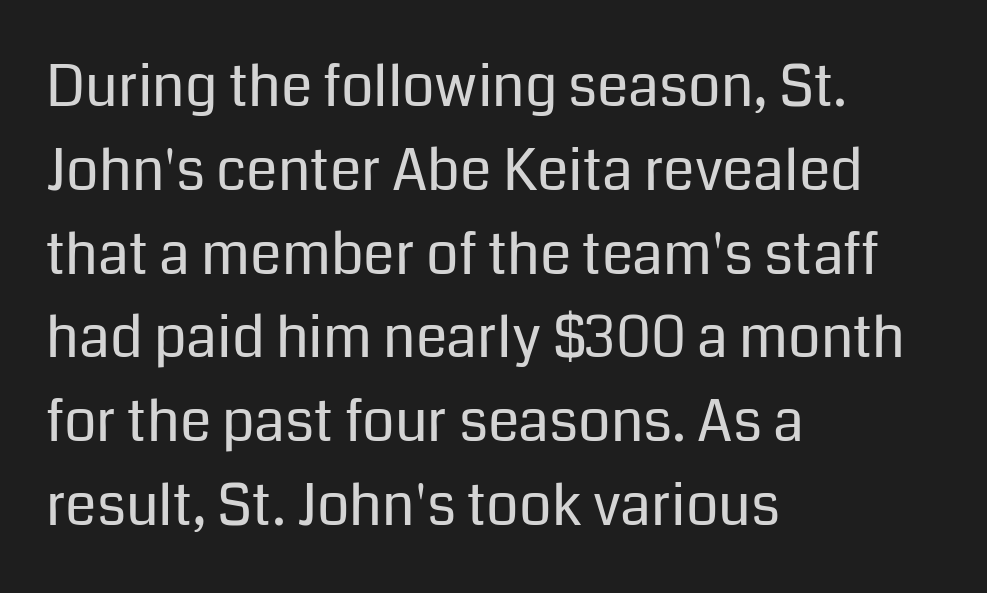
No word sits above an underline. The designer went with a sans here, leaving each stem footless. A typesetter would call this proportional, since set widths differ per character. The rendering keeps characters at their native spacing.
